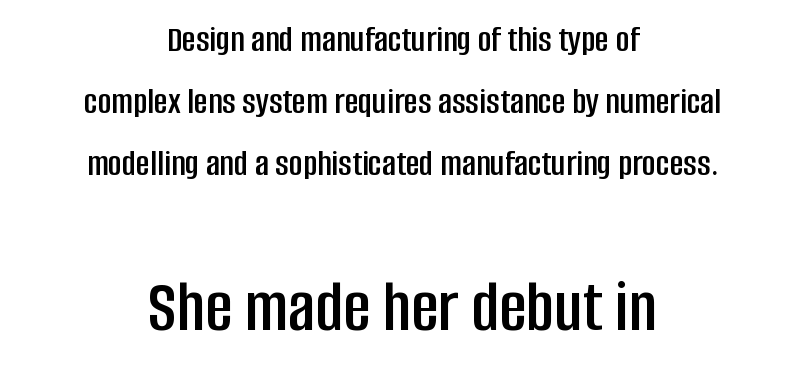
If you folded the block vertically in half, each line would mirror itself in length. Scale increases going downward across the two blocks. The passage shown is typed in a proportional face where columns would drift. Underline: absent.
